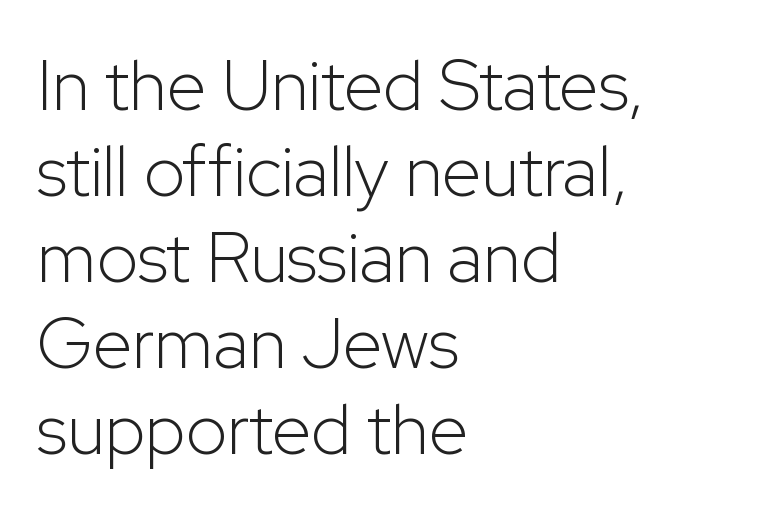
The image shows 71 px light sans-serif type, upright; set left-aligned, line spacing 1.21x, normal letter spacing, not underlined; low stroke contrast and a medium x-height.
